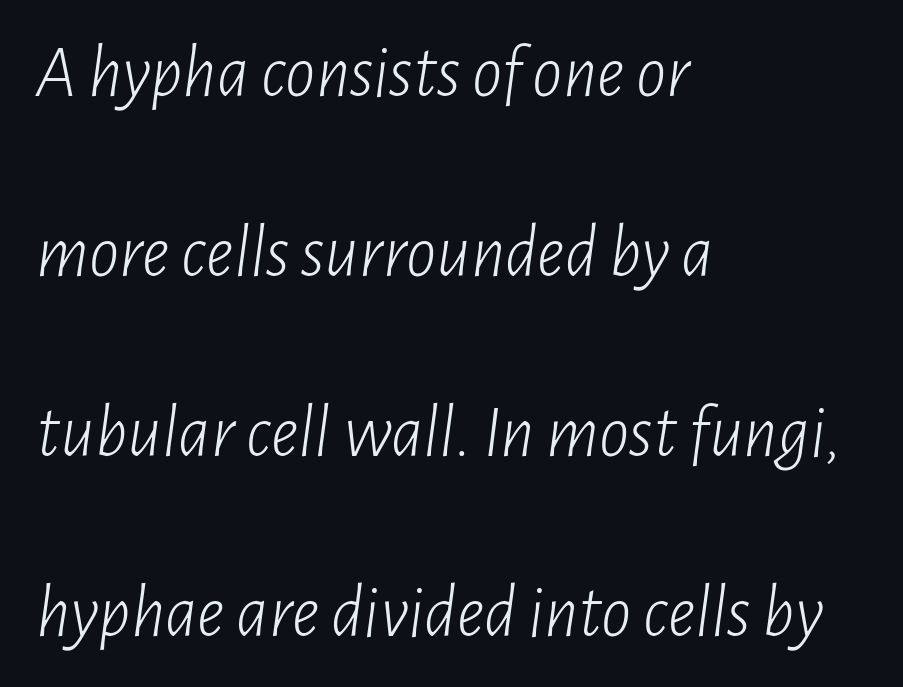
The image shows 75 px light, condensed type, italic (leaning right); set left-aligned, loose line spacing (2.4x), normal letter spacing, not underlined; low stroke contrast and a medium x-height.
